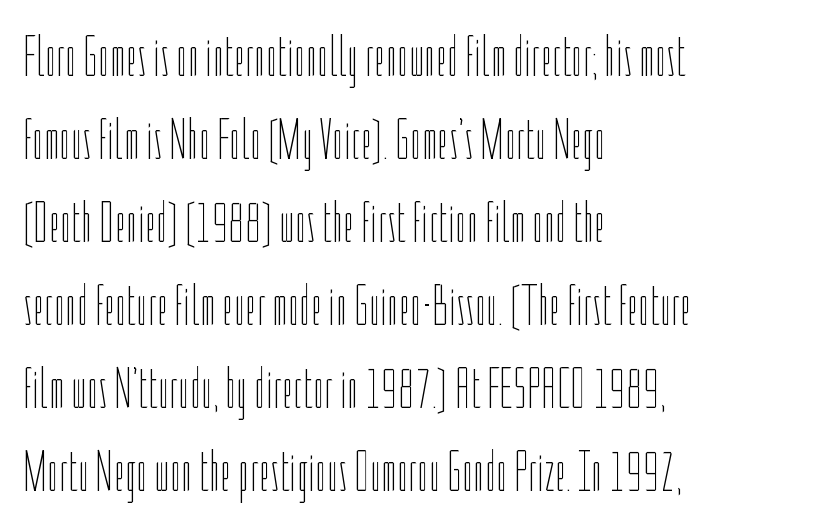
The image shows 58 px thin, condensed type, upright; set left-aligned, normal line spacing (1.43x), normal letter spacing, not underlined; low stroke contrast and a medium x-height.
